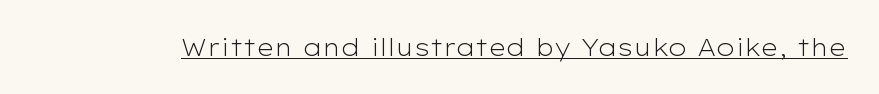
Underlined type. When letters stand straight like this, we call the style roman or upright. The line texture is even and compact thanks to regular tracking. The strokes carry an ordinary text weight at most.
